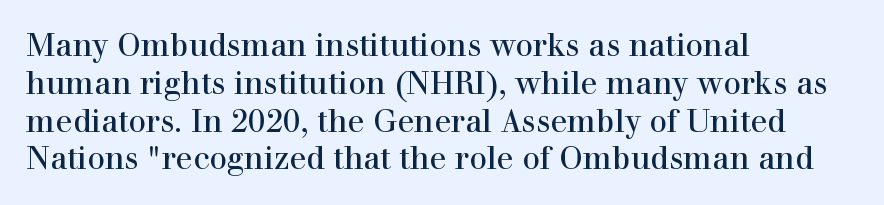
{"serif": "yes", "italic": "no", "bold": "no", "weight": "regular", "width": "normal", "stroke_contrast": "high", "x_height": "medium", "monospaced": "no", "underline": "no", "align": "left", "line_spacing_ratio": 1.22, "letter_spacing": "normal", "letter_spacing_em": 0.0, "glyph_px": 31}
